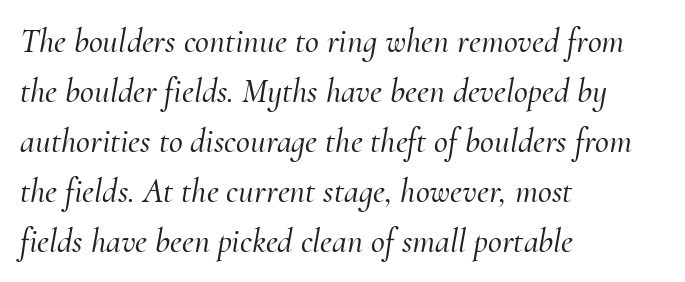
Q: Is the text italic (slanted)? A: Yes, it leans right by about 10 degrees.
Q: Is the typeface a serif or a sans-serif typeface? A: Serif.
Q: Is the text underlined? A: No.
Q: How is the paragraph aligned? A: Left-aligned.
Q: Is the spacing between letters normal or unusually wide? A: Normal.
Q: Is the spacing between lines tight, normal or loose? A: Normal.
Q: Width (condensed, normal, or wide)? A: Normal.
Q: Stroke contrast? A: Medium.
Q: x-height? A: Small.
Q: Monospaced? A: No.
